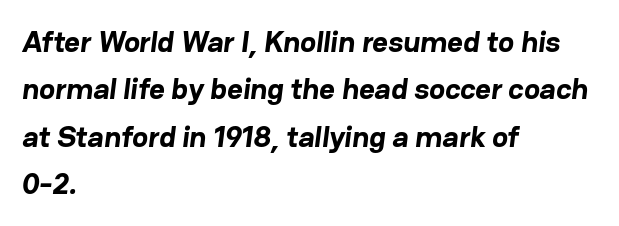
The image shows 30 px bold sans-serif type; set left-aligned, normal line spacing (1.58x), normal letter spacing, not underlined; low stroke contrast and a medium x-height.
